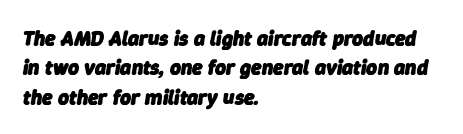
Q: Is the text bold? A: Yes.
Q: Is the text italic (slanted)? A: Yes, it leans right by about 9 degrees.
Q: Is the text underlined? A: No.
Q: How is the paragraph aligned? A: Left-aligned.
Q: Is the spacing between letters normal or unusually wide? A: Normal.
Q: Is the spacing between lines tight, normal or loose? A: Normal.
